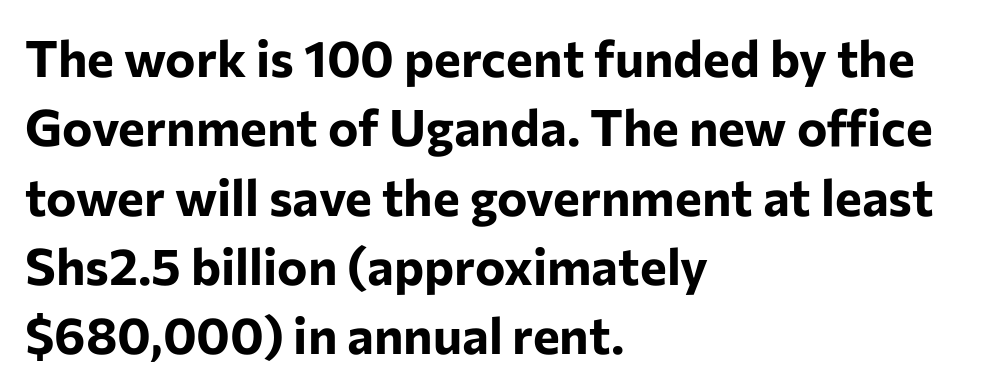
{"serif": "no", "italic": "no", "bold": "yes", "weight": "bold", "width": "normal", "stroke_contrast": "low", "x_height": "medium", "monospaced": "no", "underline": "no", "align": "left", "line_spacing": "normal", "line_spacing_ratio": 1.36, "letter_spacing": "normal", "letter_spacing_em": 0.0, "glyph_px": 51}
